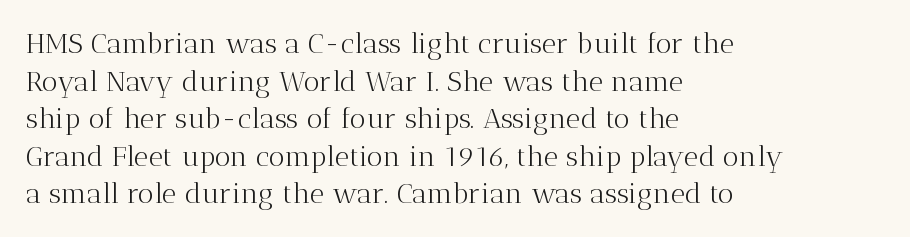
Observe the serifs anchoring each vertical stroke in this sample. Think of a printed novel: that variable character pitch is what you see here. A typesetter would call this zero additional tracking. Descenders are the only things crossing below the line. Stems here are at most as thick as an everyday book face.
